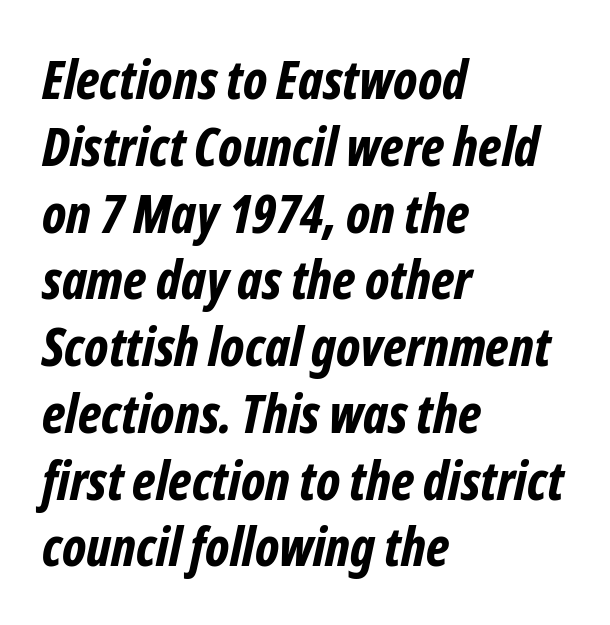
The image shows 53 px bold, condensed type, italic (leaning right); set left-aligned, normal line spacing (1.26x), normal letter spacing, not underlined; low stroke contrast and a medium x-height.
